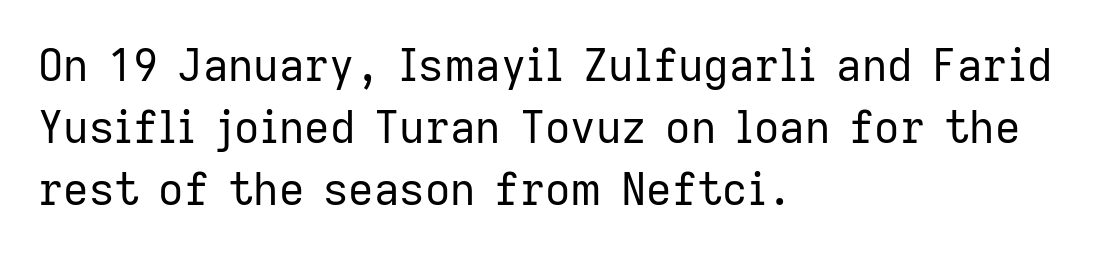
Just letters on the line, the space beneath them empty. Short and long lines alike share a common starting point at left. Type style note: lacks serifs. Is this a fixed-width face? No — the glyphs have proportional, varying widths. Compared with typical body copy, the letter spacing here is the same.
